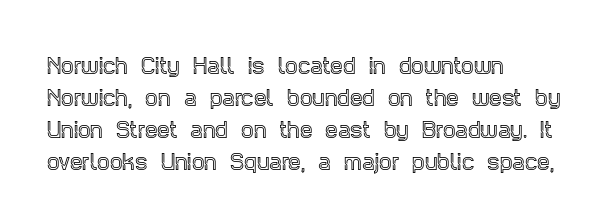
The image shows 20 px text type, upright; set left-aligned, normal line spacing (1.6x), normal letter spacing, not underlined.
